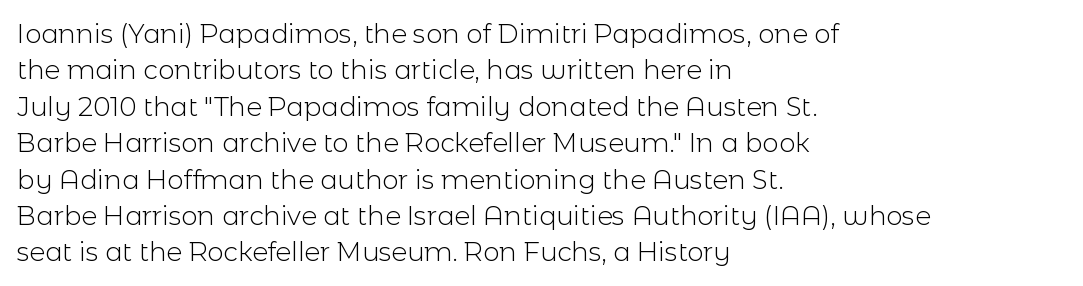
The image shows 26 px text type, upright; set left-aligned, normal line spacing (1.4x), normal letter spacing, not underlined.
